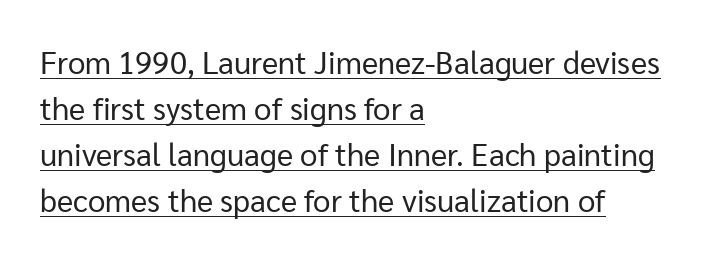
Compared with typical body copy, the letter spacing here is the same. Beneath each row of characters lies a ruled line. The block of text has a typical density, with ordinary space between rows. Is this a fixed-width face? No — the glyphs have proportional, varying widths. These lines stack with their left ends in a neat column.
